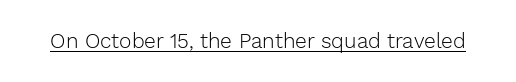
Q: Is the text bold? A: No.
Q: Is the text italic (slanted)? A: No, it is upright.
Q: Is the text underlined? A: Yes.
Q: Is the spacing between letters normal or unusually wide? A: Normal.
